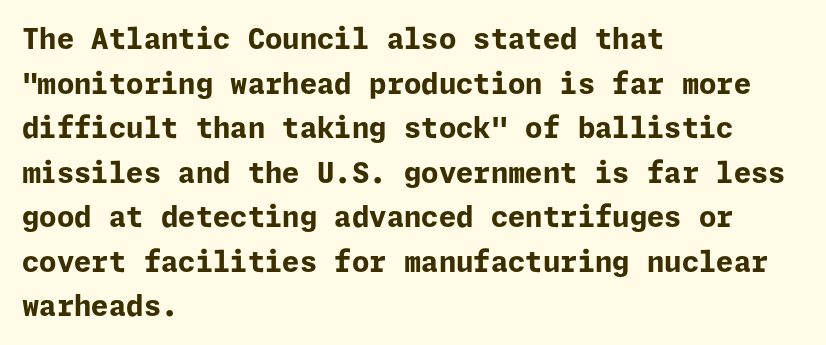
Q: Is the text bold? A: Yes.
Q: Is the text italic (slanted)? A: No, it is upright.
Q: Is the typeface a serif or a sans-serif typeface? A: Sans-serif.
Q: Is the text underlined? A: No.
Q: How is the paragraph aligned? A: Left-aligned.
Q: Is the spacing between letters normal or unusually wide? A: Normal.
Q: Is the spacing between lines tight, normal or loose? A: Normal.
Q: Width (condensed, normal, or wide)? A: Normal.
Q: Stroke contrast? A: Low.
Q: x-height? A: Medium.
